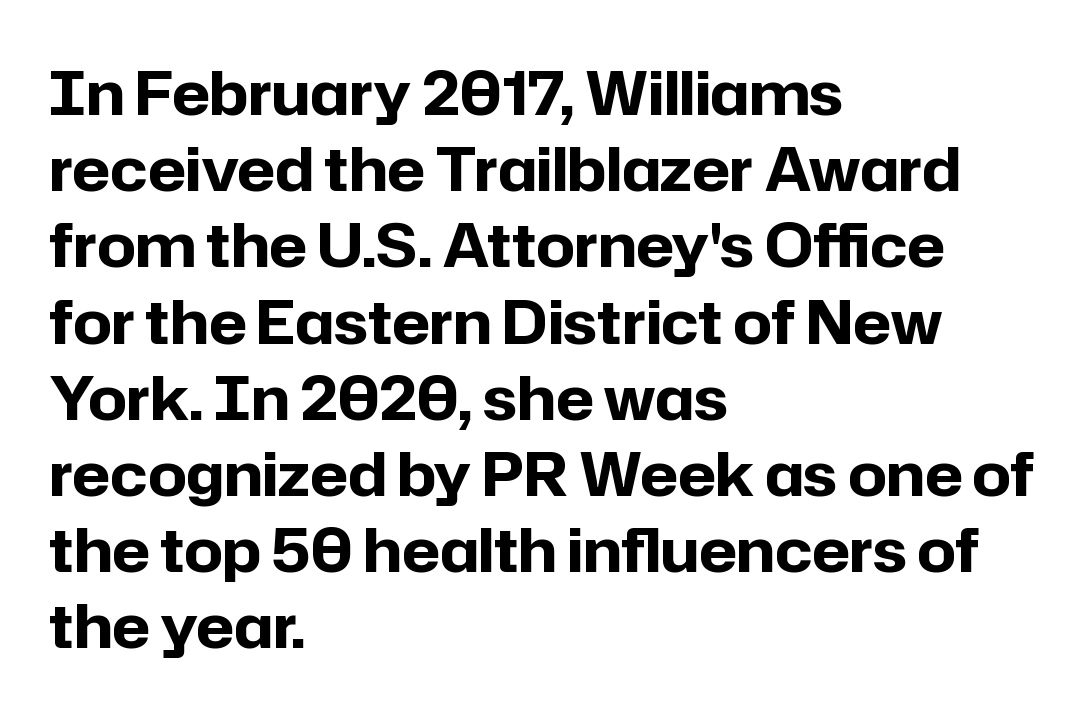
Interline gaps are of average width in this sample. Ordinary non-slanted type is in use. How heavy is the stroke? Heavy — this is a bold. A bare baseline throughout the passage. Compared with typical body copy, the letter spacing here is the same.
